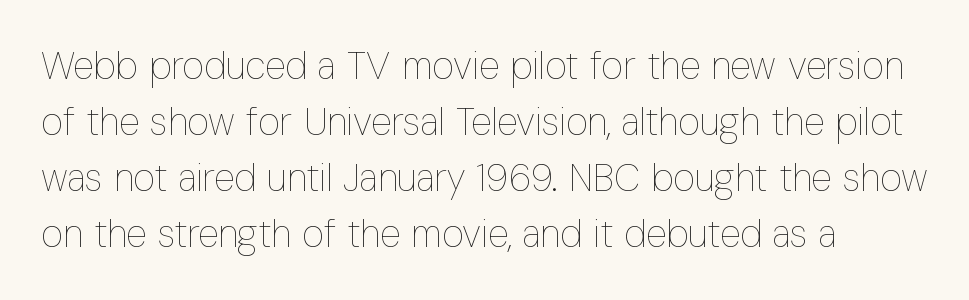
Q: Is the text bold? A: No.
Q: Is the text italic (slanted)? A: No, it is upright.
Q: Is the text underlined? A: No.
Q: How is the paragraph aligned? A: Left-aligned.
Q: Is the spacing between letters normal or unusually wide? A: Normal.
Q: Is the spacing between lines tight, normal or loose? A: Normal.
Q: Width (condensed, normal, or wide)? A: Condensed.
Q: Stroke contrast? A: Low.
Q: x-height? A: Medium.
Q: Monospaced? A: No.
